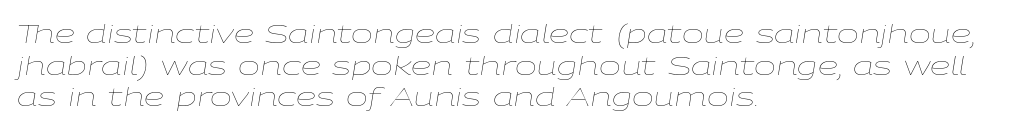
Q: Is the text bold? A: No.
Q: Is the text italic (slanted)? A: Yes, it leans right by about 9 degrees.
Q: Is the text underlined? A: No.
Q: How is the paragraph aligned? A: Left-aligned.
Q: Is the spacing between letters normal or unusually wide? A: Normal.
